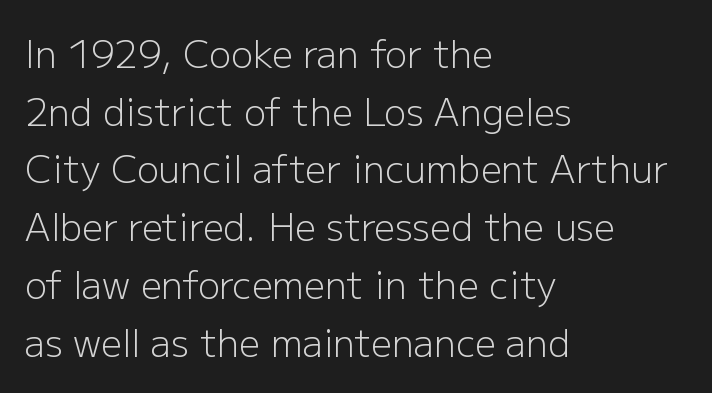
Q: Is the text bold? A: No.
Q: Is the text italic (slanted)? A: No, it is upright.
Q: Is the typeface a serif or a sans-serif typeface? A: Sans-serif.
Q: Is the text underlined? A: No.
Q: How is the paragraph aligned? A: Left-aligned.
Q: Is the spacing between letters normal or unusually wide? A: Normal.
Q: Is the spacing between lines tight, normal or loose? A: Normal.
Q: Width (condensed, normal, or wide)? A: Normal.
Q: Stroke contrast? A: Low.
Q: x-height? A: Medium.
Q: Monospaced? A: No.
